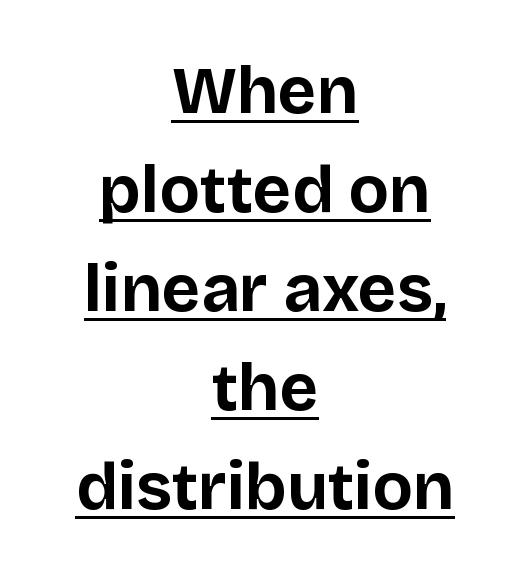
Q: Is the text bold? A: Yes.
Q: Is the text italic (slanted)? A: No, it is upright.
Q: Is the typeface a serif or a sans-serif typeface? A: Sans-serif.
Q: Is the text underlined? A: Yes.
Q: How is the paragraph aligned? A: Centered.
Q: Is the spacing between letters normal or unusually wide? A: Normal.
Q: Is the spacing between lines tight, normal or loose? A: Normal.
Q: Width (condensed, normal, or wide)? A: Normal.
Q: Stroke contrast? A: Low.
Q: x-height? A: Large.
Q: Monospaced? A: No.
